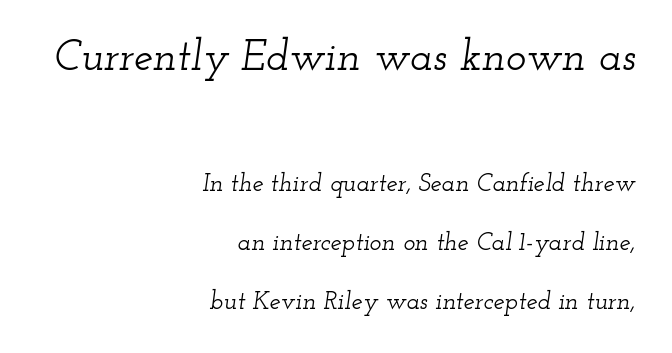
The image shows 43 px wide serif type, italic (leaning right); set right-aligned, loose line spacing (2.35x), normal letter spacing, not underlined; the first (top) block is 1.72x larger; low stroke contrast and a small x-height.
